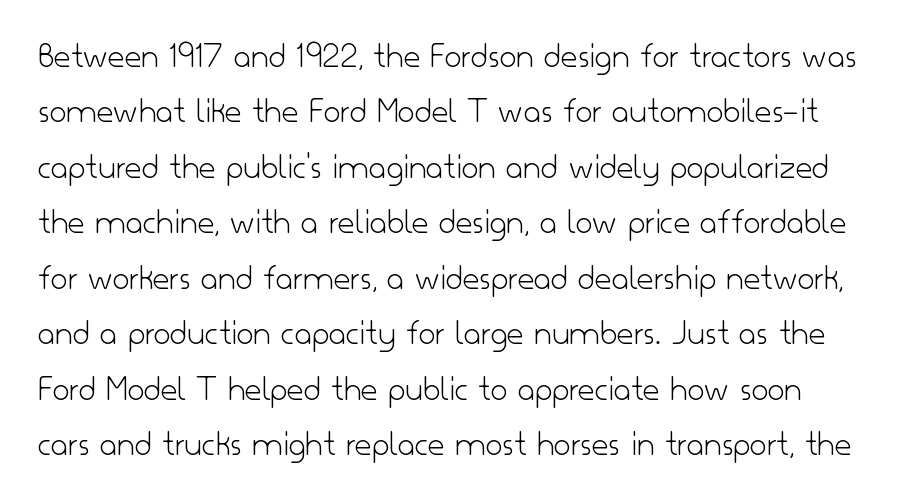
The image shows 37 px light sans-serif type, upright; set normal line spacing (1.5x), normal letter spacing, not underlined; low stroke contrast and a small x-height.
